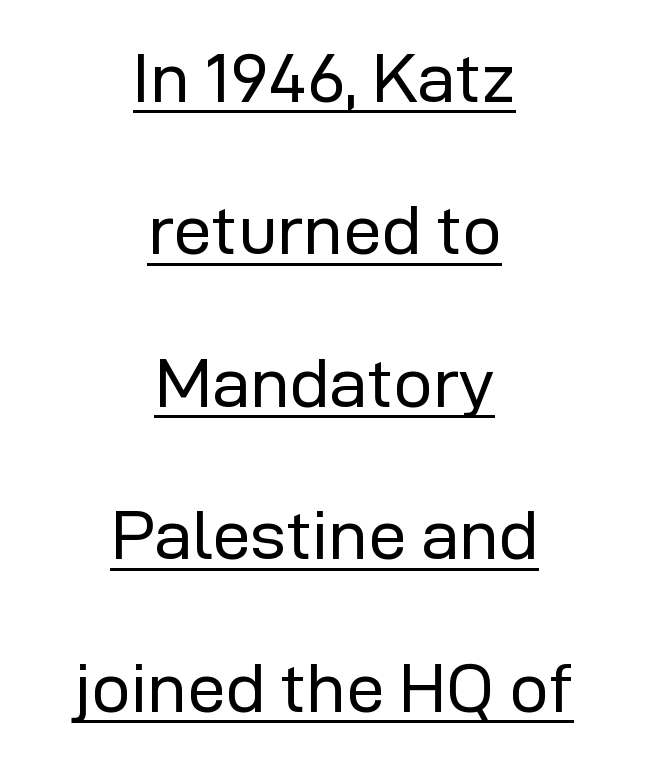
Q: Is the text bold? A: No.
Q: Is the text italic (slanted)? A: No, it is upright.
Q: Is the typeface a serif or a sans-serif typeface? A: Sans-serif.
Q: Is the text underlined? A: Yes.
Q: How is the paragraph aligned? A: Centered.
Q: Is the spacing between letters normal or unusually wide? A: Normal.
Q: Is the spacing between lines tight, normal or loose? A: Loose.
Q: Width (condensed, normal, or wide)? A: Normal.
Q: Stroke contrast? A: Low.
Q: x-height? A: Medium.
Q: Monospaced? A: No.
